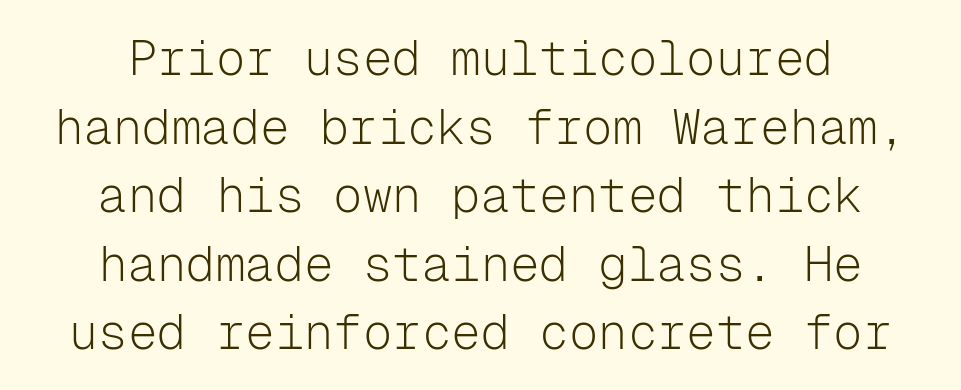
The image shows 49 px light sans-serif type, upright, monospaced; set centered, normal line spacing (1.4x), normal letter spacing, not underlined; low stroke contrast and a medium x-height.
